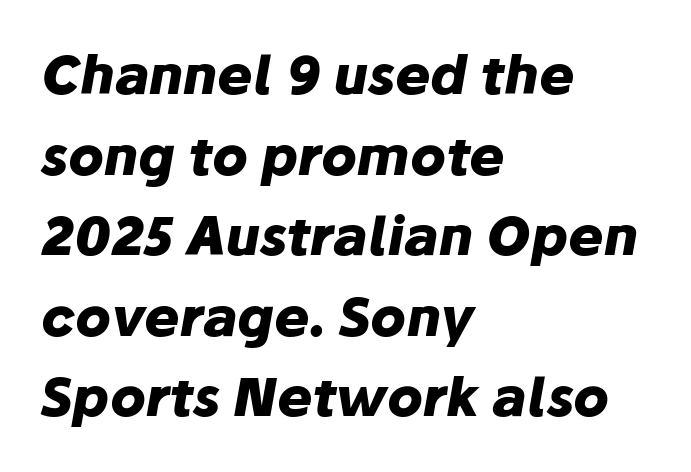
{"italic": "yes", "lean": "right", "slant_degrees": 10, "bold": "yes", "weight": "heavy", "width": "normal", "stroke_contrast": "low", "x_height": "medium", "monospaced": "no", "underline": "no", "align": "left", "line_spacing": "normal", "line_spacing_ratio": 1.52, "letter_spacing": "normal", "letter_spacing_em": 0.0, "glyph_px": 53}
